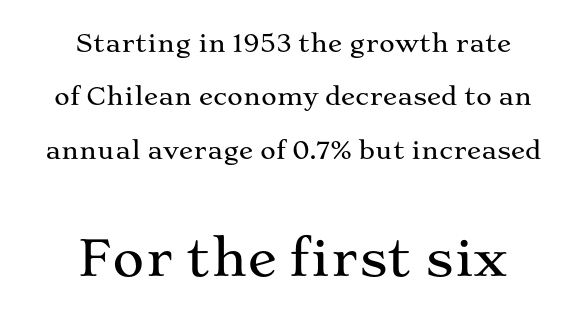
The block sitting lower on the canvas is the one with enlarged characters. Rule under the text: the space is simply empty. Little horizontal feet cap the strokes, marking this as serif type. Inter-character spacing is left at the font's built-in metrics.
